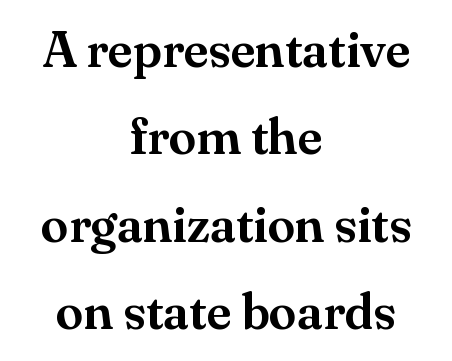
Q: Is the text italic (slanted)? A: No, it is upright.
Q: Is the typeface a serif or a sans-serif typeface? A: Serif.
Q: Is the text underlined? A: No.
Q: How is the paragraph aligned? A: Centered.
Q: Is the spacing between letters normal or unusually wide? A: Normal.
Q: Width (condensed, normal, or wide)? A: Normal.
Q: Stroke contrast? A: Medium.
Q: x-height? A: Small.
Q: Monospaced? A: No.
